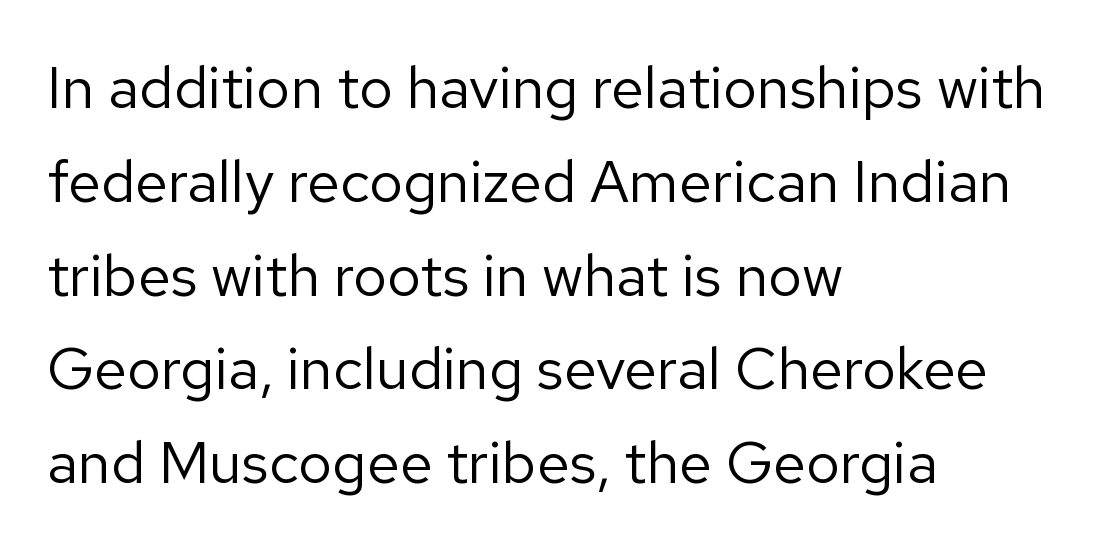
The image shows 59 px regular-weight sans-serif type, upright; set left-aligned, normal line spacing (1.59x), normal letter spacing, not underlined; low stroke contrast and a medium x-height.
